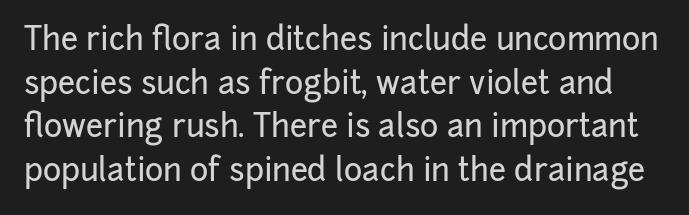
Honestly, there is no underline to notice here at all. The rendering shows plain stroke endings on the letterforms — a sans-serif design. This sample uses an upright cut, with every glyph sitting square on the baseline. The line-height multiplier appears to be the usual default.
